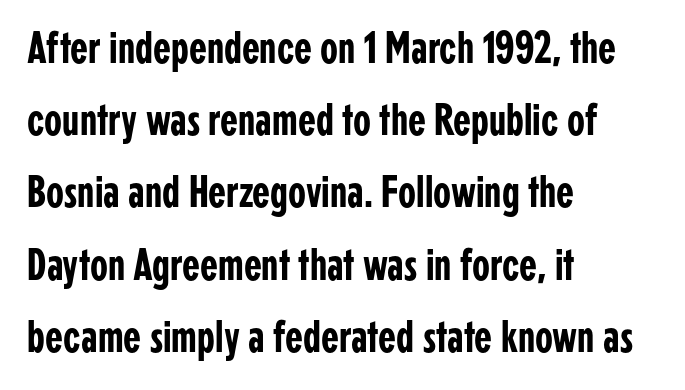
A typesetter would call this proportional, since set widths differ per character. These lines were composed using upright roman letters. The space directly below the letters is spotless. The paragraph has a hard left edge and a soft right edge. The passage shown stacks its lines at a standard gap. The rendering keeps characters at their native spacing.
